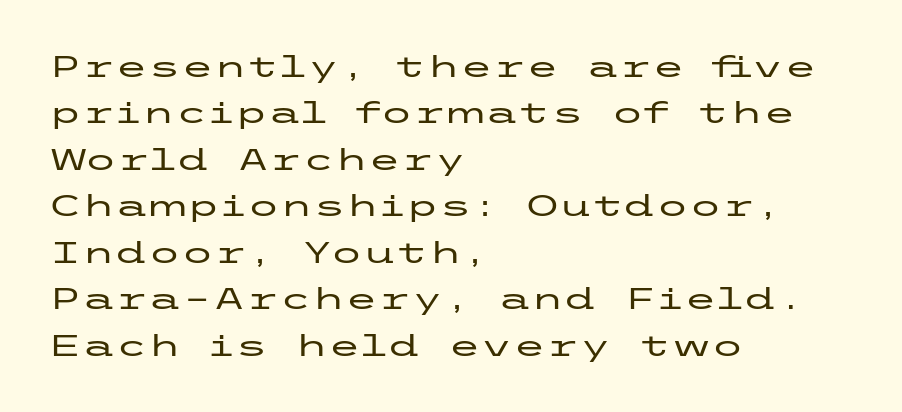
Q: Is the text italic (slanted)? A: No, it is upright.
Q: Is the typeface a serif or a sans-serif typeface? A: Sans-serif.
Q: Is the text underlined? A: No.
Q: How is the paragraph aligned? A: Left-aligned.
Q: Is the spacing between letters normal or unusually wide? A: Normal.
Q: Is the spacing between lines tight, normal or loose? A: Normal.
Q: Width (condensed, normal, or wide)? A: Wide.
Q: Stroke contrast? A: Low.
Q: x-height? A: Medium.
